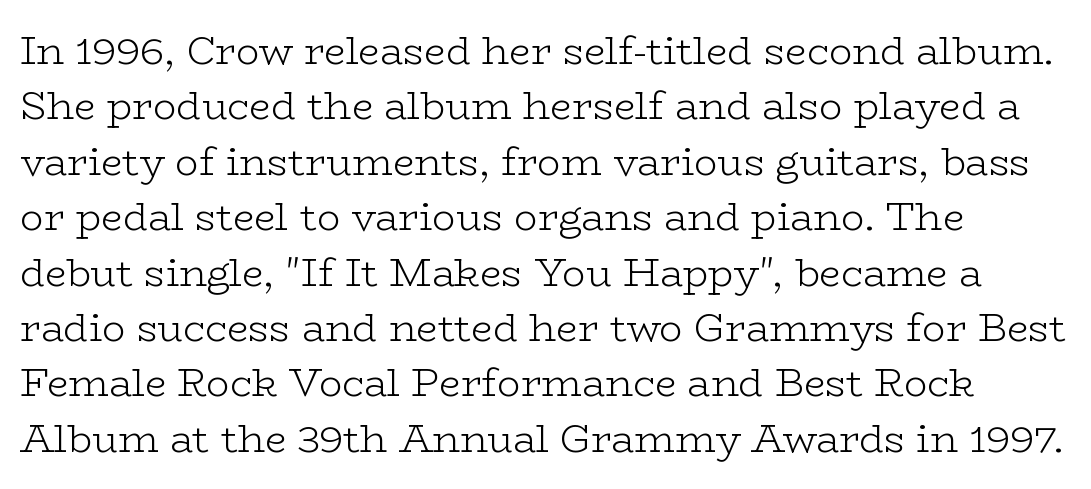
{"serif": "yes", "italic": "no", "bold": "no", "weight": "light", "width": "wide", "stroke_contrast": "low", "x_height": "medium", "monospaced": "no", "underline": "no", "align": "left", "line_spacing": "normal", "line_spacing_ratio": 1.42, "letter_spacing": "normal", "letter_spacing_em": 0.0, "glyph_px": 39}
